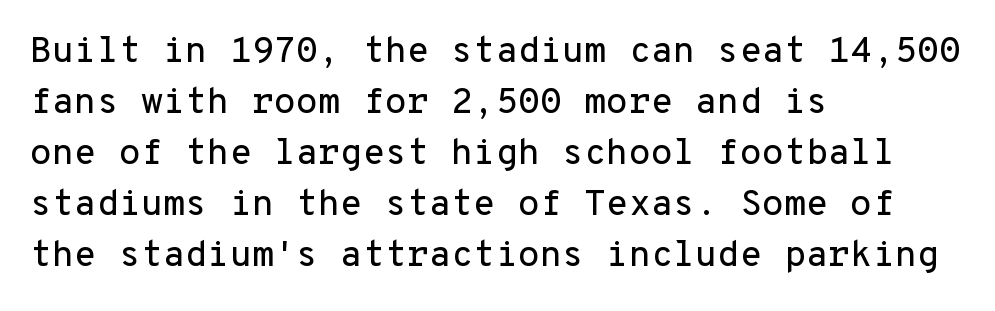
{"serif": "no", "italic": "no", "width": "normal", "stroke_contrast": "low", "x_height": "medium", "monospaced": "yes", "underline": "no", "align": "left", "line_spacing": "normal", "line_spacing_ratio": 1.42, "letter_spacing": "normal", "letter_spacing_em": 0.0, "glyph_px": 36}
